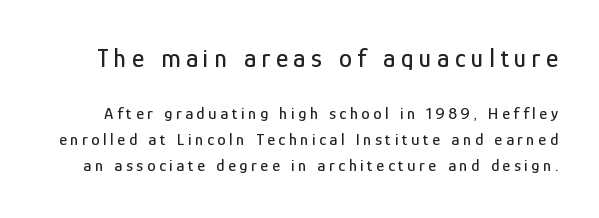
The image shows 26 px text type, upright; set normal line spacing (1.54x), unusually wide letter spacing (+0.21 em), not underlined; the first (top) block is 1.53x larger.
